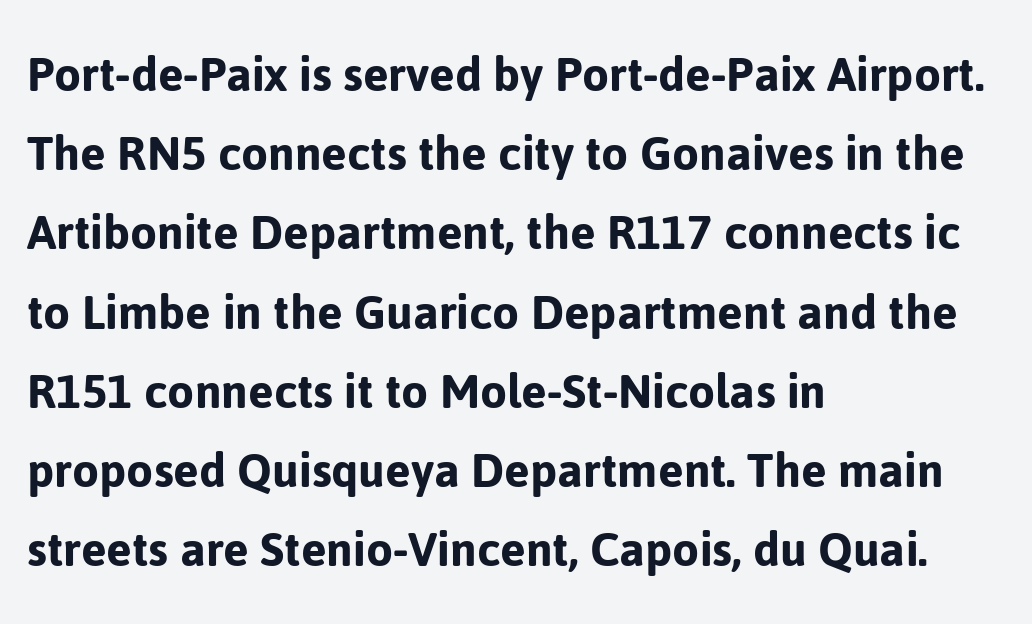
The image shows 55 px sans-serif type, upright; set left-aligned, normal line spacing (1.44x), normal letter spacing, not underlined; low stroke contrast and a medium x-height.
